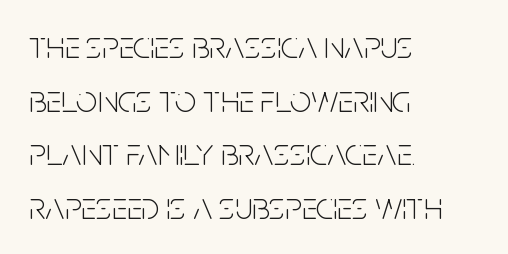
Does the leading feel generous? No, just average. You can tell it's not italic because the verticals are truly vertical. This sample has the flowing, uneven cadence of proportional lettering. The designer went with a sans here, leaving each stem footless. Weight: regular or lighter.
